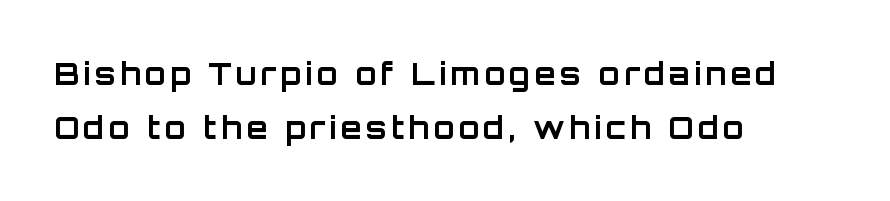
The image shows 30 px bold sans-serif type, upright; set left-aligned, line spacing 1.8x, not underlined; low stroke contrast and a large x-height.
